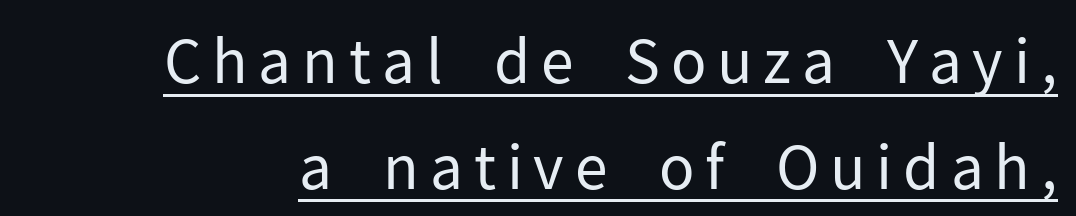
The rendered words wear a rule along their underside. The characters are drawn with everyday or finer stroke widths. Font category for this specimen: sans-serif. The letters stand straight up with perfectly vertical stems.
